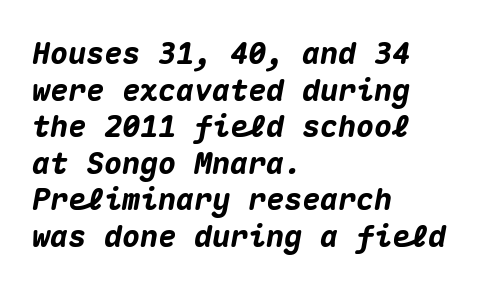
{"italic": "yes", "lean": "right", "slant_degrees": 10, "bold": "yes", "weight": "heavy", "width": "normal", "stroke_contrast": "medium", "x_height": "medium", "monospaced": "yes", "underline": "no", "align": "left", "line_spacing_ratio": 1.22, "letter_spacing": "normal", "letter_spacing_em": 0.0, "glyph_px": 30}
